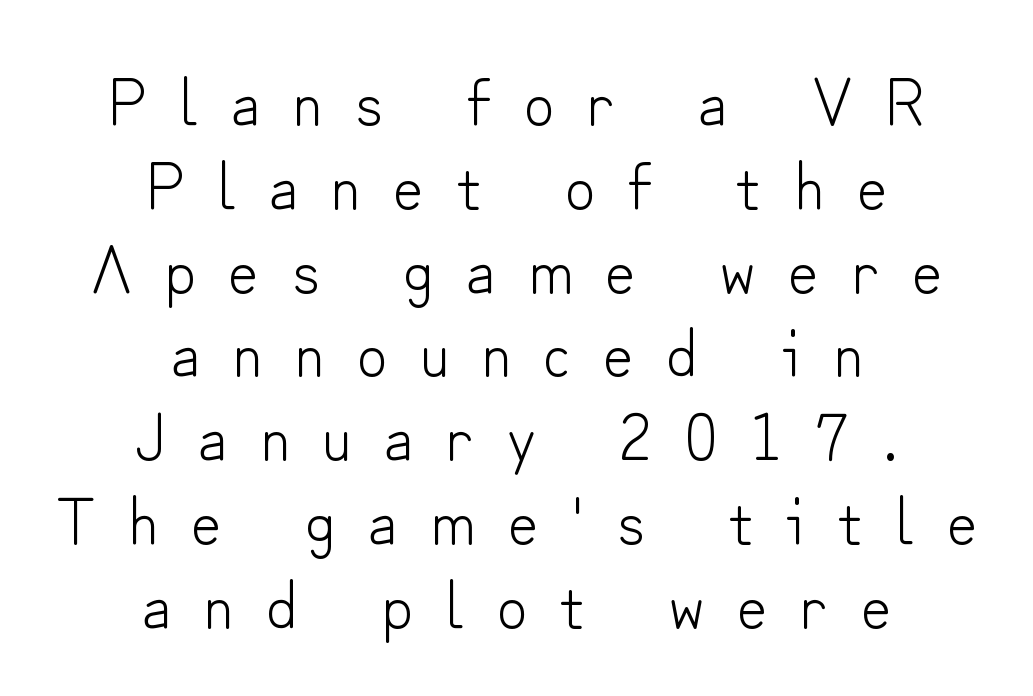
Q: Is the text bold? A: No.
Q: Is the text italic (slanted)? A: No, it is upright.
Q: Is the typeface a serif or a sans-serif typeface? A: Sans-serif.
Q: Is the text underlined? A: No.
Q: How is the paragraph aligned? A: Centered.
Q: Is the spacing between letters normal or unusually wide? A: Unusually wide.
Q: Is the spacing between lines tight, normal or loose? A: Normal.
Q: Width (condensed, normal, or wide)? A: Normal.
Q: Stroke contrast? A: Low.
Q: x-height? A: Small.
Q: Monospaced? A: No.
